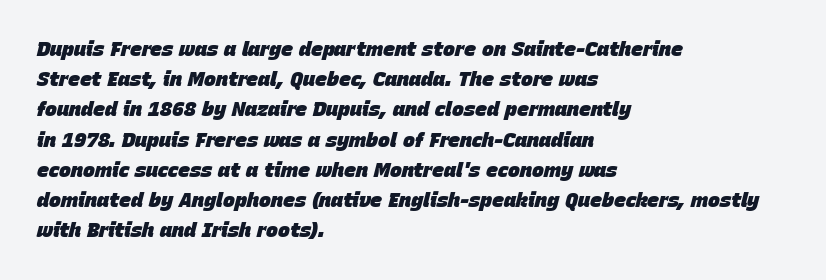
Q: Is the text bold? A: Yes.
Q: Is the text italic (slanted)? A: Yes, it leans right by about 15 degrees.
Q: Is the text underlined? A: No.
Q: How is the paragraph aligned? A: Left-aligned.
Q: Is the spacing between letters normal or unusually wide? A: Normal.
Q: Is the spacing between lines tight, normal or loose? A: Normal.
